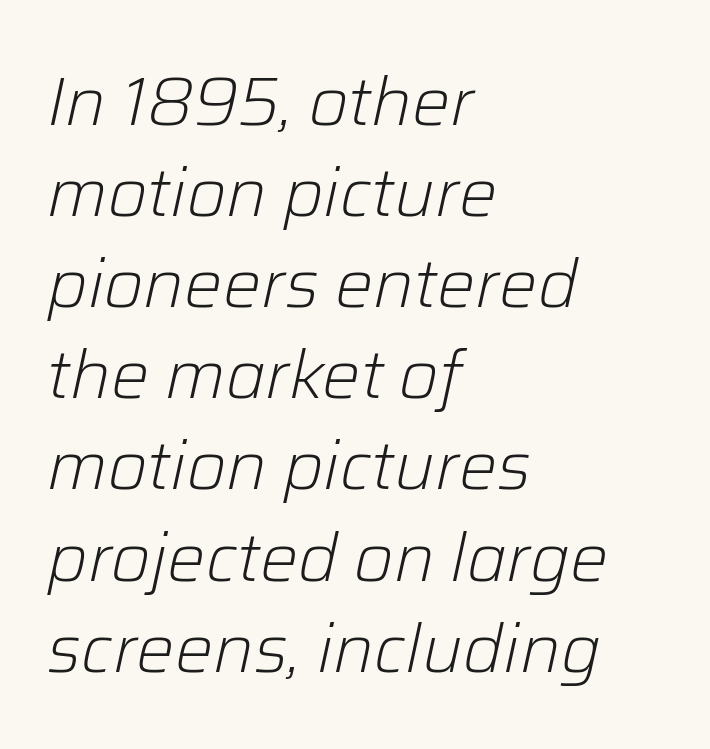
Q: Is the text bold? A: No.
Q: Is the text italic (slanted)? A: Yes, it leans right by about 12 degrees.
Q: Is the text underlined? A: No.
Q: How is the paragraph aligned? A: Left-aligned.
Q: Is the spacing between letters normal or unusually wide? A: Normal.
Q: Is the spacing between lines tight, normal or loose? A: Normal.
Q: Width (condensed, normal, or wide)? A: Normal.
Q: Stroke contrast? A: Low.
Q: x-height? A: Medium.
Q: Monospaced? A: No.
